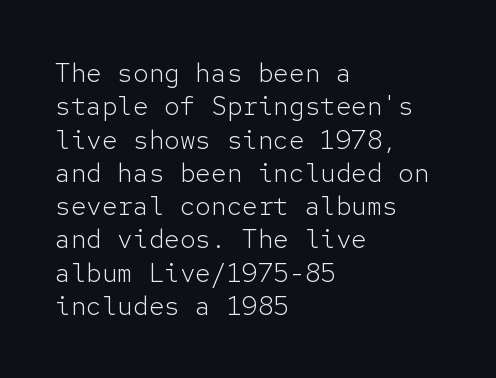
Q: Is the text bold? A: No.
Q: Is the text italic (slanted)? A: No, it is upright.
Q: Is the text underlined? A: No.
Q: How is the paragraph aligned? A: Left-aligned.
Q: Is the spacing between letters normal or unusually wide? A: Normal.
Q: Is the spacing between lines tight, normal or loose? A: Normal.
